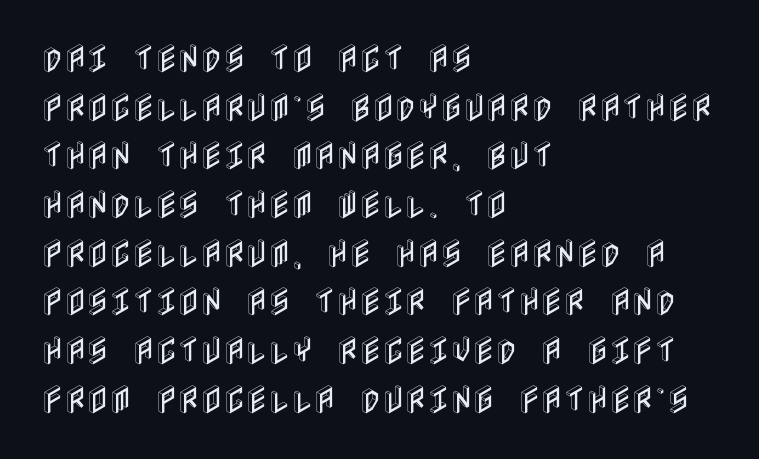
Italic: no, the glyphs are upright roman. Evenly set lines give the paragraph a standard silhouette. Nothing unusual about the tracking: characters are spaced as the font intends. Is the block centered? No — it sits flush against the left margin.
